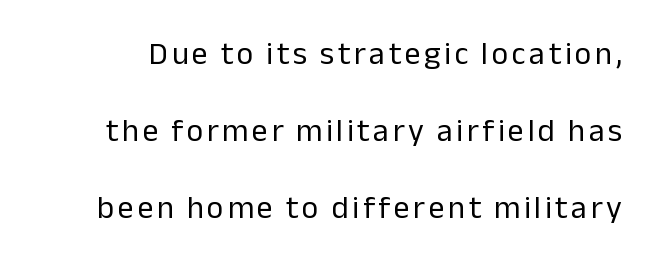
{"serif": "no", "italic": "no", "bold": "no", "weight": "regular", "width": "normal", "stroke_contrast": "low", "x_height": "medium", "monospaced": "no", "underline": "no", "line_spacing": "loose", "line_spacing_ratio": 2.4, "glyph_px": 32}
